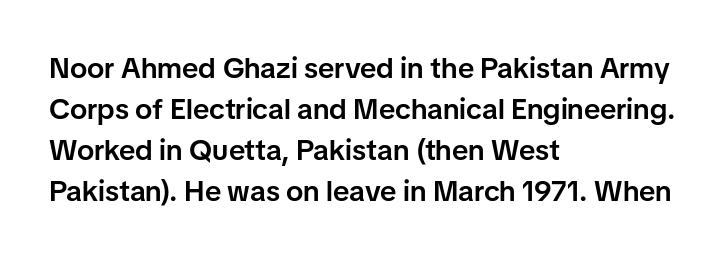
A bit beefed up — I'd call it semibold rather than bold. Characters follow at the spacing the type designer built in. Font category for this specimen: sans-serif. Each row of text sits above clean, open space. Tall strokes in this sample are plumb rather than angled. The designer left line spacing at the default.
